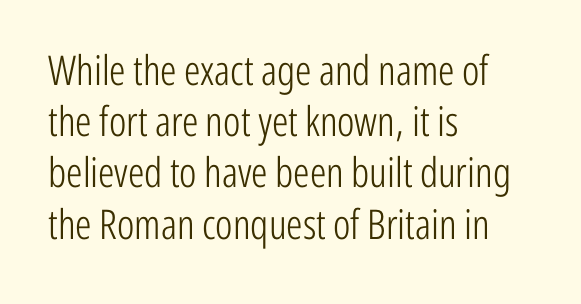
Q: Is the text bold? A: No.
Q: Is the text italic (slanted)? A: No, it is upright.
Q: Is the typeface a serif or a sans-serif typeface? A: Sans-serif.
Q: Is the text underlined? A: No.
Q: How is the paragraph aligned? A: Left-aligned.
Q: Is the spacing between letters normal or unusually wide? A: Normal.
Q: Is the spacing between lines tight, normal or loose? A: Normal.
Q: Width (condensed, normal, or wide)? A: Condensed.
Q: Stroke contrast? A: Low.
Q: x-height? A: Medium.
Q: Monospaced? A: No.
